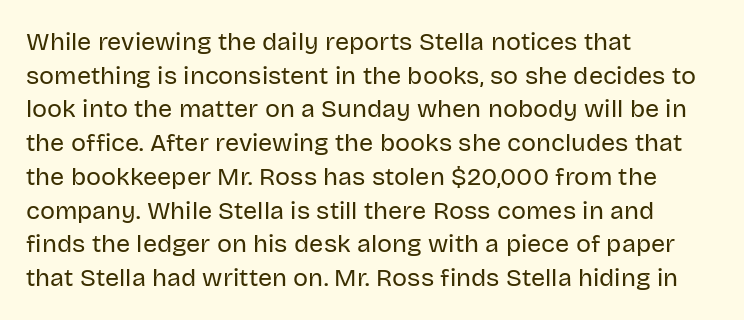
Q: Is the text bold? A: No.
Q: Is the text italic (slanted)? A: No, it is upright.
Q: Is the text underlined? A: No.
Q: How is the paragraph aligned? A: Left-aligned.
Q: Is the spacing between letters normal or unusually wide? A: Normal.
Q: Is the spacing between lines tight, normal or loose? A: Normal.
